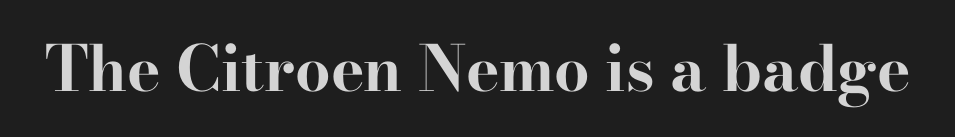
{"serif": "yes", "italic": "no", "bold": "yes", "weight": "bold", "width": "wide", "stroke_contrast": "high", "x_height": "small", "monospaced": "no", "underline": "no", "letter_spacing": "normal", "letter_spacing_em": 0.0, "glyph_px": 63}
